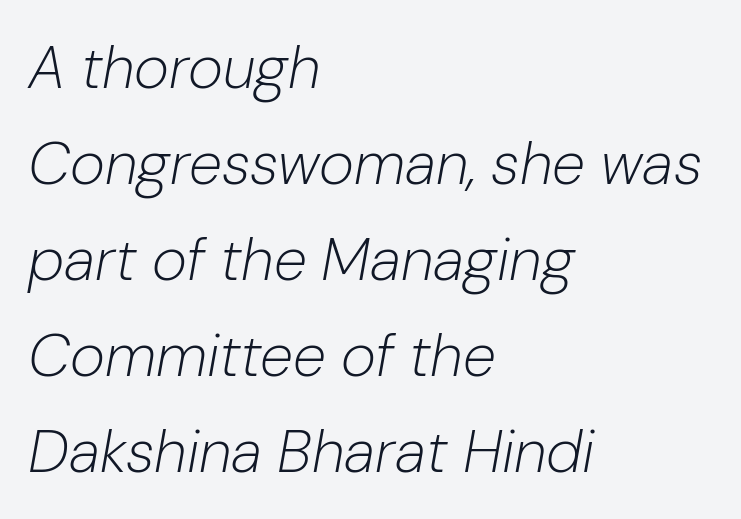
Q: Is the text bold? A: No.
Q: Is the text italic (slanted)? A: Yes, it leans right by about 10 degrees.
Q: Is the text underlined? A: No.
Q: How is the paragraph aligned? A: Left-aligned.
Q: Is the spacing between letters normal or unusually wide? A: Normal.
Q: Is the spacing between lines tight, normal or loose? A: Normal.
Q: Width (condensed, normal, or wide)? A: Normal.
Q: Stroke contrast? A: Low.
Q: x-height? A: Medium.
Q: Monospaced? A: No.
